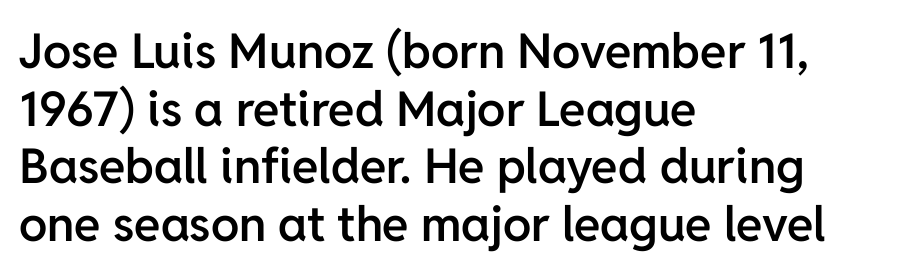
Q: Is the text bold? A: Semi-bold.
Q: Is the text italic (slanted)? A: No, it is upright.
Q: Is the typeface a serif or a sans-serif typeface? A: Sans-serif.
Q: Is the text underlined? A: No.
Q: How is the paragraph aligned? A: Left-aligned.
Q: Is the spacing between letters normal or unusually wide? A: Normal.
Q: Width (condensed, normal, or wide)? A: Normal.
Q: Stroke contrast? A: Low.
Q: x-height? A: Medium.
Q: Monospaced? A: No.
